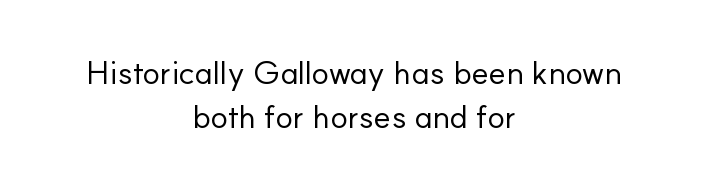
Q: Is the text bold? A: No.
Q: Is the text italic (slanted)? A: No, it is upright.
Q: Is the typeface a serif or a sans-serif typeface? A: Sans-serif.
Q: Is the text underlined? A: No.
Q: How is the paragraph aligned? A: Centered.
Q: Is the spacing between letters normal or unusually wide? A: Normal.
Q: Is the spacing between lines tight, normal or loose? A: Normal.
Q: Width (condensed, normal, or wide)? A: Normal.
Q: Stroke contrast? A: Low.
Q: x-height? A: Small.
Q: Monospaced? A: No.
